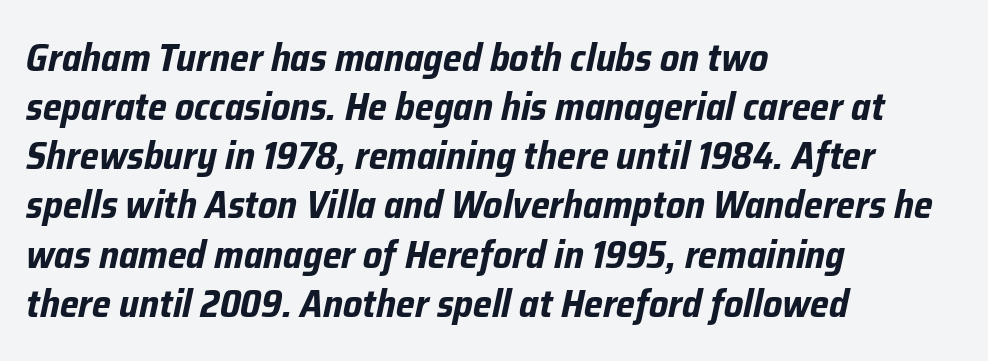
Here the designer chose a conventional face with non-uniform glyph widths. Every row of glyphs begins at an identical x-position on the left. No word sits above an underline. Baseline-to-baseline distance is the conventional proportion of letter height. Short note: letters normally spaced.
